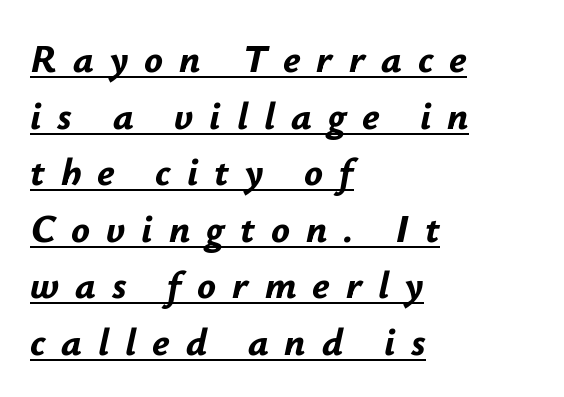
The image shows 39 px bold type, italic (leaning right); set left-aligned, normal line spacing (1.45x), unusually wide letter spacing (+0.41 em), underlined; low stroke contrast and a small x-height.
